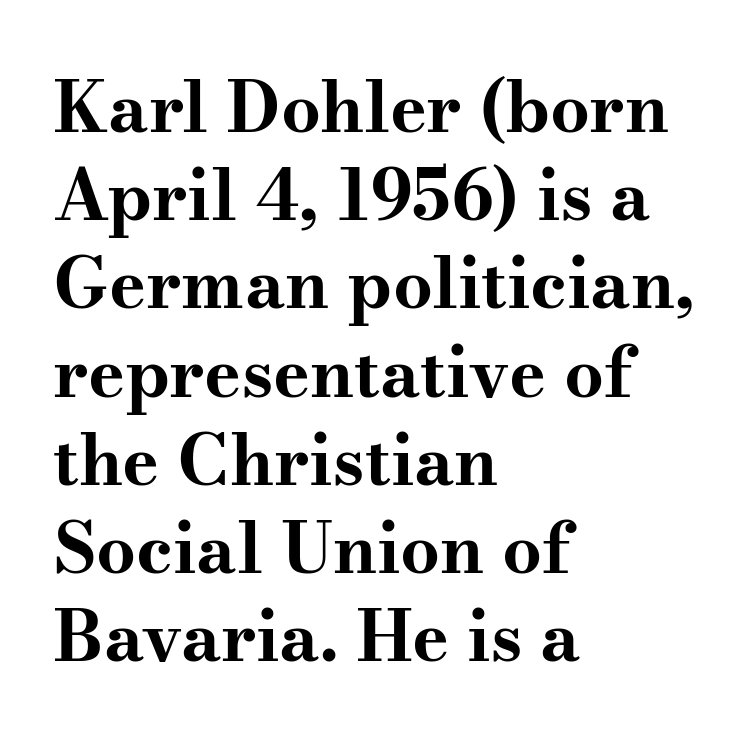
The image shows 70 px bold, wide serif type, upright; set left-aligned, normal line spacing (1.26x), normal letter spacing, not underlined; medium stroke contrast and a small x-height.
